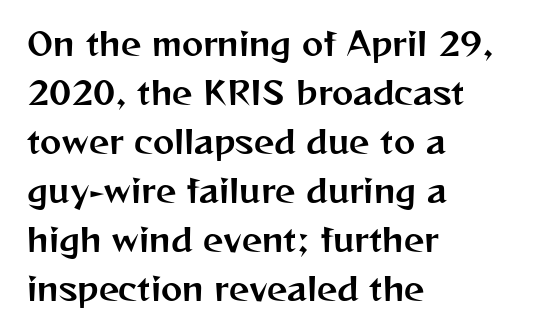
{"serif": "no", "italic": "no", "width": "normal", "stroke_contrast": "medium", "x_height": "medium", "monospaced": "no", "underline": "no", "align": "left", "line_spacing": "normal", "line_spacing_ratio": 1.53, "letter_spacing": "normal", "letter_spacing_em": 0.0, "glyph_px": 32}
